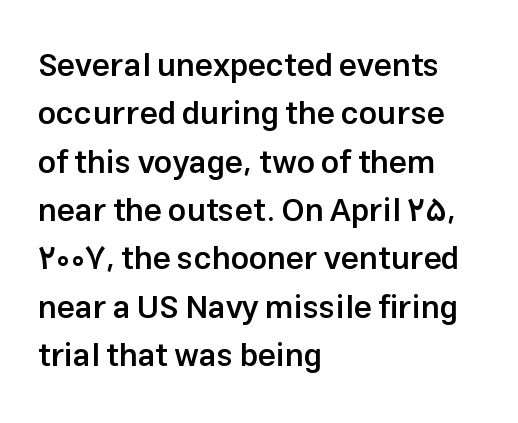
Q: Is the text bold? A: Semi-bold.
Q: Is the text italic (slanted)? A: No, it is upright.
Q: Is the typeface a serif or a sans-serif typeface? A: Sans-serif.
Q: Is the text underlined? A: No.
Q: How is the paragraph aligned? A: Left-aligned.
Q: Is the spacing between letters normal or unusually wide? A: Normal.
Q: Is the spacing between lines tight, normal or loose? A: Normal.
Q: Width (condensed, normal, or wide)? A: Normal.
Q: Stroke contrast? A: Low.
Q: x-height? A: Medium.
Q: Monospaced? A: No.
